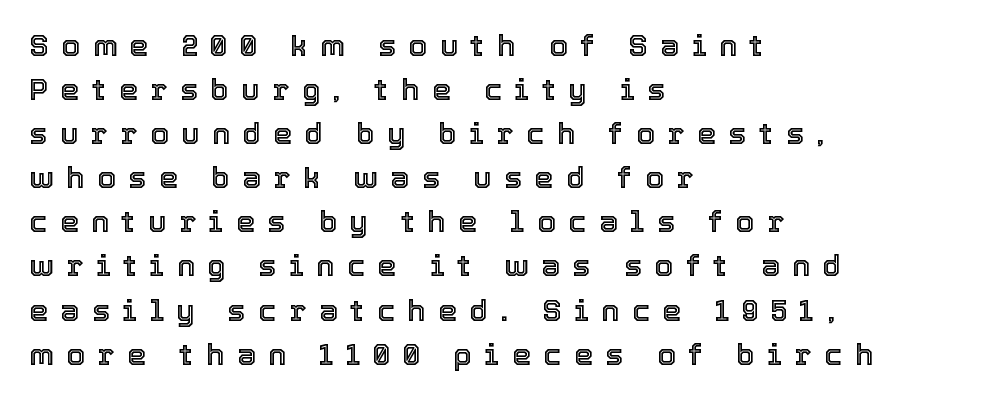
{"italic": "no", "width": "normal", "x_height": "medium", "monospaced": "no", "underline": "no", "align": "left", "line_spacing": "normal", "line_spacing_ratio": 1.47, "letter_spacing": "wide", "letter_spacing_em": 0.42, "glyph_px": 30}
